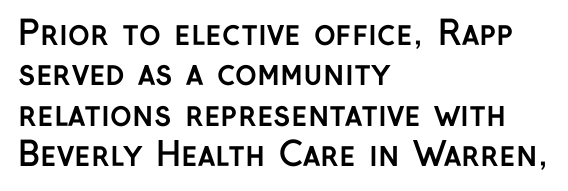
The image shows 33 px semibold sans-serif type, upright; set left-aligned, line spacing 1.22x, normal letter spacing, not underlined; low stroke contrast and a medium x-height.
